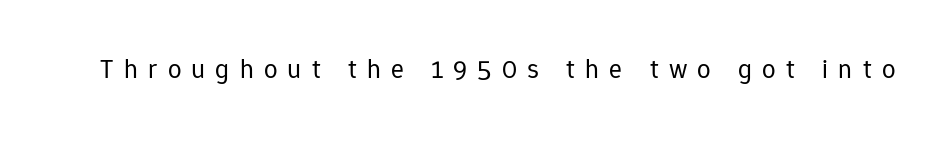
The image shows 27 px text type, upright; set unusually wide letter spacing (+0.38 em), not underlined.
